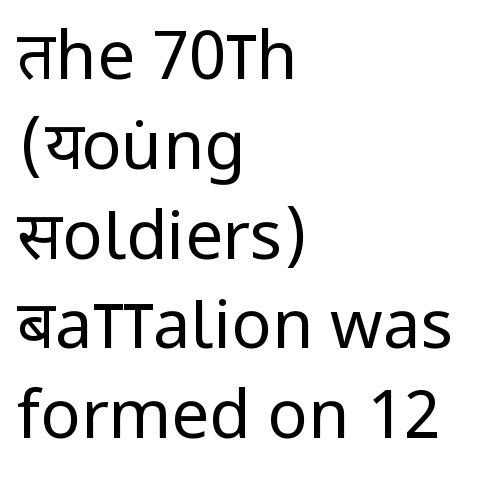
{"serif": "no", "italic": "no", "bold": "no", "weight": "regular", "width": "condensed", "stroke_contrast": "low", "x_height": "large", "monospaced": "no", "underline": "no", "align": "left", "line_spacing": "normal", "line_spacing_ratio": 1.34, "letter_spacing": "normal", "letter_spacing_em": 0.0, "glyph_px": 67}
